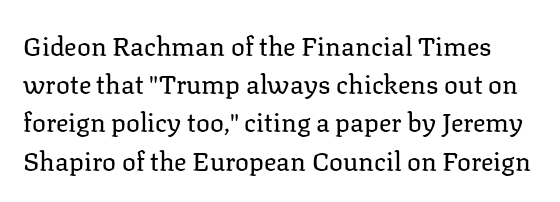
Q: Is the text bold? A: No.
Q: Is the text italic (slanted)? A: No, it is upright.
Q: Is the text underlined? A: No.
Q: Is the spacing between letters normal or unusually wide? A: Normal.
Q: Is the spacing between lines tight, normal or loose? A: Normal.
